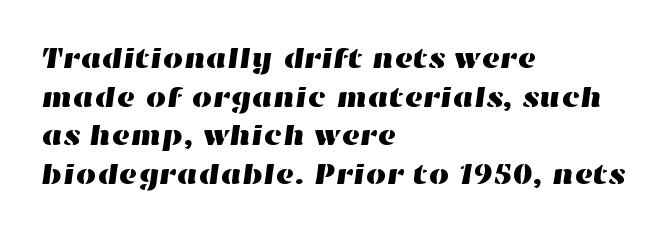
{"width": "wide", "stroke_contrast": "high", "x_height": "medium", "monospaced": "no", "underline": "no", "align": "left", "line_spacing": "normal", "line_spacing_ratio": 1.33, "letter_spacing": "normal", "letter_spacing_em": 0.0, "glyph_px": 29}
